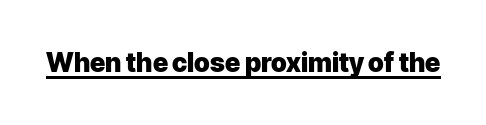
The image shows 26 px bold type, upright; set normal letter spacing, underlined.
